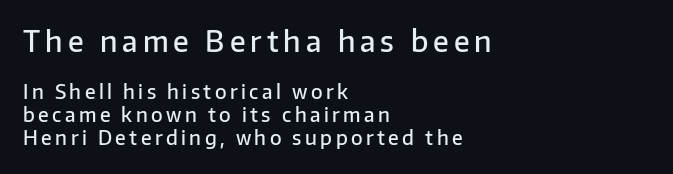
Block one is the big one; block two sits smaller underneath. Designer's note — italics off, roman on. The strokes are fattened partway — semibold, not bold. Casual observation: everything's shoved over to the left.
